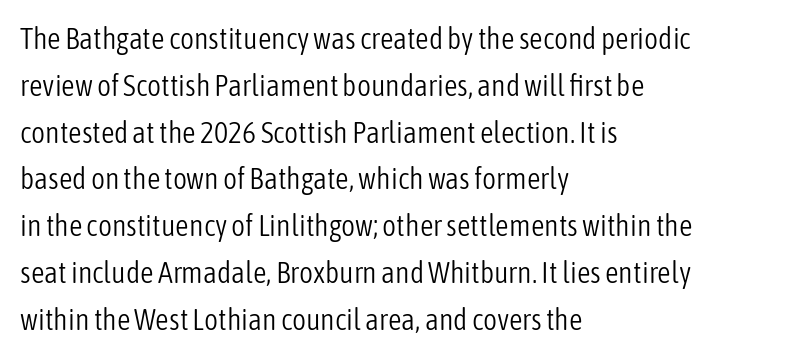
{"serif": "no", "italic": "no", "bold": "no", "weight": "light", "width": "condensed", "stroke_contrast": "low", "x_height": "medium", "monospaced": "no", "underline": "no", "align": "left", "line_spacing": "normal", "line_spacing_ratio": 1.56, "letter_spacing": "normal", "letter_spacing_em": 0.0, "glyph_px": 30}
